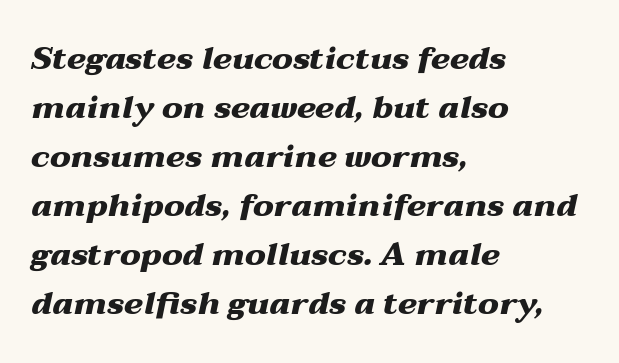
{"italic": "yes", "lean": "right", "slant_degrees": 12, "bold": "yes", "weight": "heavy", "width": "wide", "stroke_contrast": "medium", "x_height": "medium", "monospaced": "no", "underline": "no", "align": "left", "line_spacing": "normal", "line_spacing_ratio": 1.53, "letter_spacing": "normal", "letter_spacing_em": 0.0, "glyph_px": 32}
